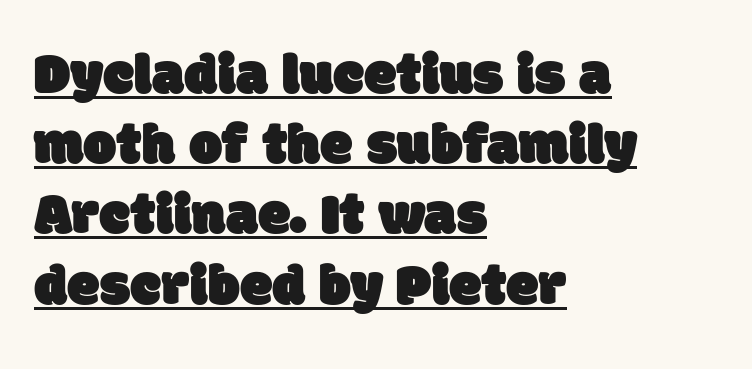
Q: Is the typeface a serif or a sans-serif typeface? A: Sans-serif.
Q: Is the text underlined? A: Yes.
Q: How is the paragraph aligned? A: Left-aligned.
Q: Is the spacing between letters normal or unusually wide? A: Normal.
Q: Width (condensed, normal, or wide)? A: Normal.
Q: Stroke contrast? A: Low.
Q: x-height? A: Large.
Q: Monospaced? A: No.
